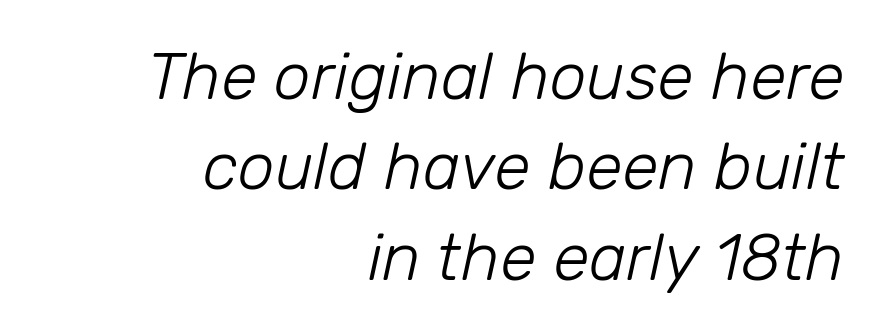
The image shows 66 px light type, italic (leaning right); set right-aligned, normal line spacing (1.37x), normal letter spacing, not underlined; low stroke contrast and a medium x-height.
